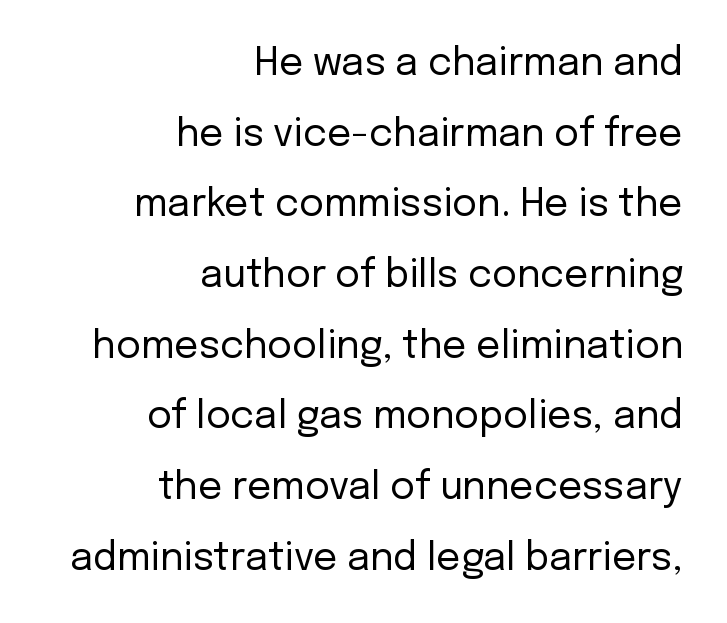
{"serif": "no", "italic": "no", "bold": "no", "weight": "regular", "width": "normal", "stroke_contrast": "low", "x_height": "medium", "monospaced": "no", "underline": "no", "align": "right", "line_spacing_ratio": 1.86, "letter_spacing": "normal", "letter_spacing_em": 0.0, "glyph_px": 38}
